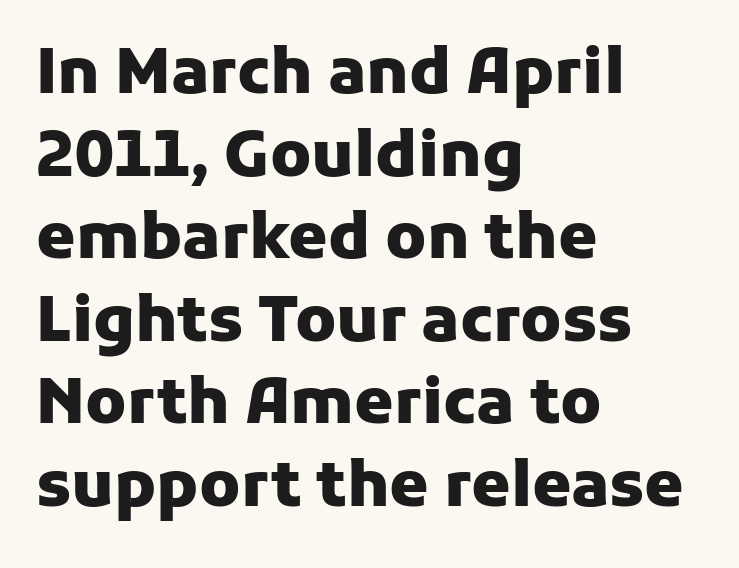
Weight: bold. Posture: upright roman. Rows of type keep a routine distance in the vertical direction. This sample has the flowing, uneven cadence of proportional lettering. All the whitespace from short lines collects on the right.
